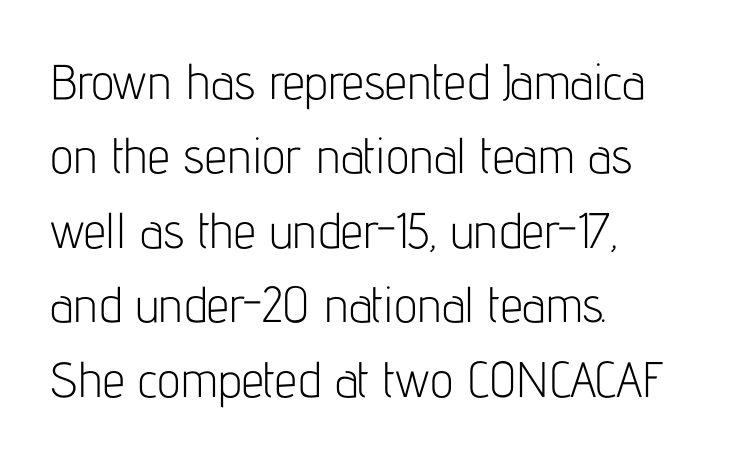
The image shows 50 px light, condensed sans-serif type, upright; set left-aligned, normal line spacing (1.49x), normal letter spacing, not underlined; low stroke contrast and a medium x-height.
